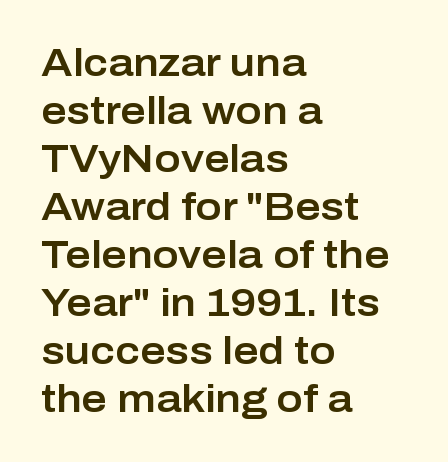
{"serif": "no", "italic": "no", "width": "normal", "stroke_contrast": "low", "x_height": "medium", "monospaced": "no", "underline": "no", "align": "left", "line_spacing_ratio": 1.23, "letter_spacing": "normal", "letter_spacing_em": 0.0, "glyph_px": 39}
